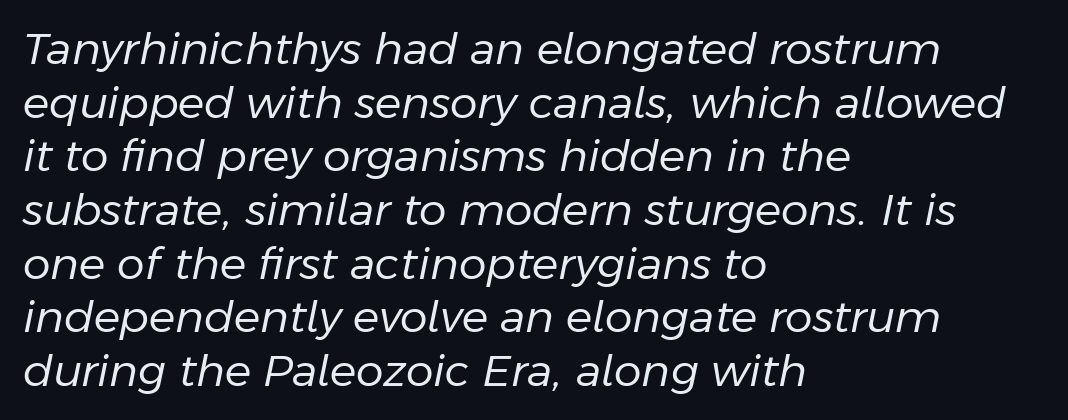
Each letter keeps its own natural width here, so spacing adapts to shape. The typography opts for an oblique posture over an upright one. The letterforms sit at book weight or below. Reading down the block, your eye returns to a fixed left position each line.
